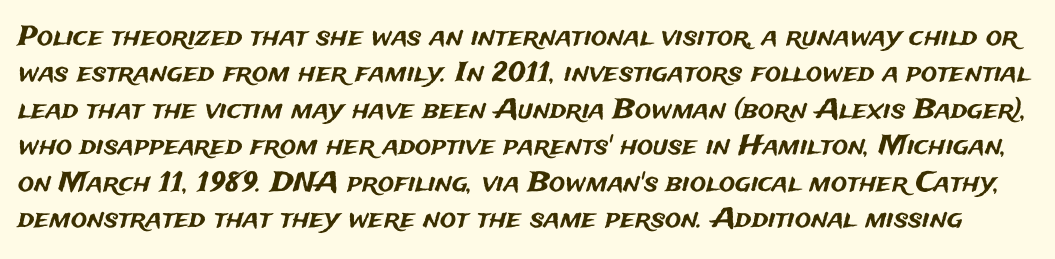
{"underline": "no", "line_spacing": "normal", "line_spacing_ratio": 1.35, "letter_spacing": "normal", "letter_spacing_em": 0.0, "glyph_px": 27}
